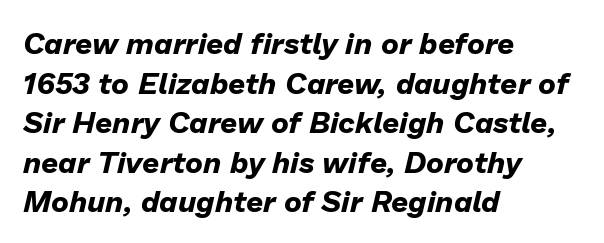
Q: Is the text bold? A: Yes.
Q: Is the text italic (slanted)? A: Yes, it leans right by about 13 degrees.
Q: Is the text underlined? A: No.
Q: How is the paragraph aligned? A: Left-aligned.
Q: Is the spacing between letters normal or unusually wide? A: Normal.
Q: Is the spacing between lines tight, normal or loose? A: Normal.
Q: Width (condensed, normal, or wide)? A: Normal.
Q: Stroke contrast? A: Low.
Q: x-height? A: Medium.
Q: Monospaced? A: No.
